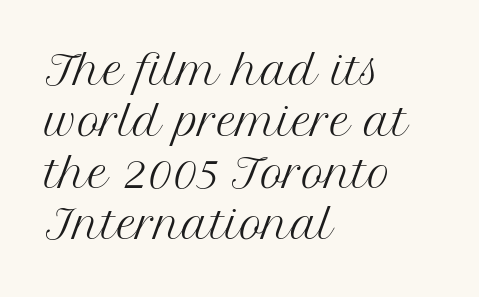
The image shows 39 px regular-weight type; set left-aligned, normal line spacing (1.32x), normal letter spacing, not underlined; medium stroke contrast and a medium x-height.
